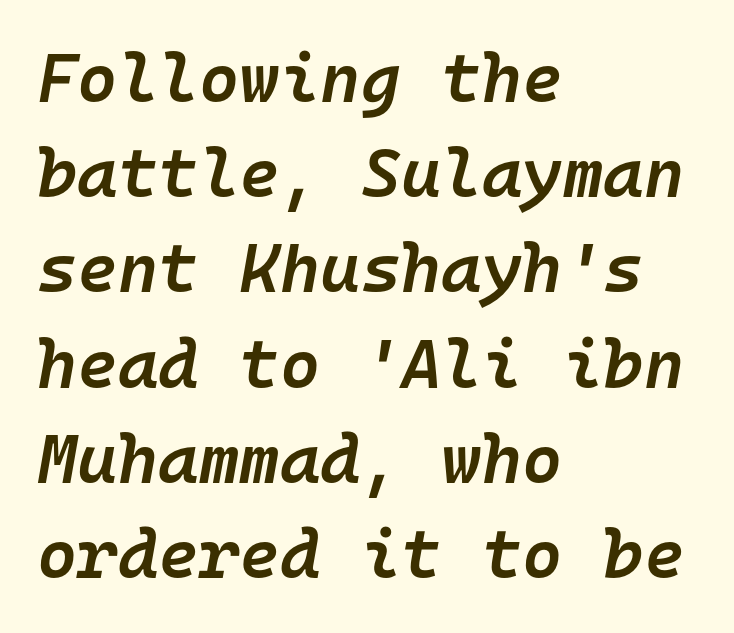
The image shows 69 px semibold type, italic (leaning right), monospaced; set left-aligned, normal line spacing (1.38x), normal letter spacing, not underlined; low stroke contrast and a medium x-height.
